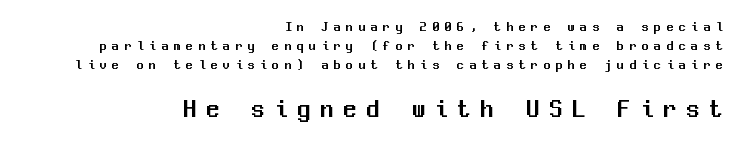
Q: Is the text italic (slanted)? A: No, it is upright.
Q: Is the text underlined? A: No.
Q: How is the paragraph aligned? A: Right-aligned.
Q: Is the spacing between letters normal or unusually wide? A: Unusually wide.
Q: Is the spacing between lines tight, normal or loose? A: Normal.
Q: Which block of text is set in a larger size, the first (top) or the second (bottom)? A: The second (bottom) one.
